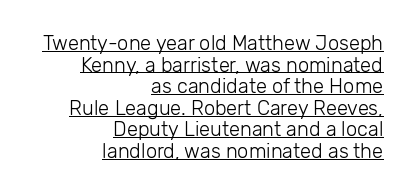
Letter spacing: default. The ragged edge is on the left, which tells us the setting is flush right. The strokes carry an ordinary text weight at most. This is underlined copy, the kind a proofreader might mark for attention. Regarding leading, the lines here are crowded together. When letters stand straight like this, we call the style roman or upright.
